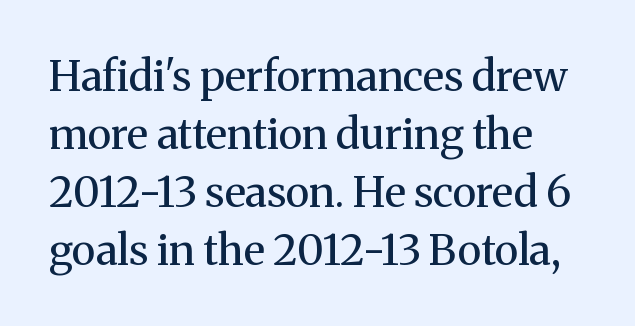
{"serif": "yes", "italic": "no", "bold": "no", "weight": "regular", "width": "normal", "stroke_contrast": "medium", "x_height": "medium", "monospaced": "no", "underline": "no", "line_spacing": "normal", "line_spacing_ratio": 1.38, "letter_spacing": "normal", "letter_spacing_em": 0.0, "glyph_px": 42}
